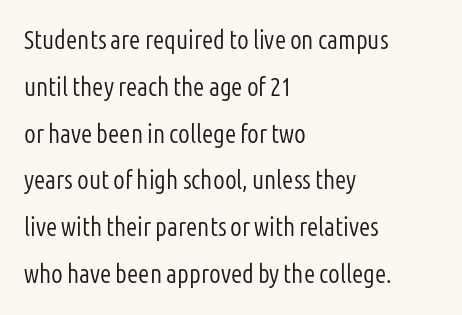
Descenders are the only things crossing below the line. A student would call this left alignment; a typographer would say flush left, rag right. Characters follow at the spacing the type designer built in. Unbolded letterforms with no extra heft. Posture: straight, roman, zero tilt.
